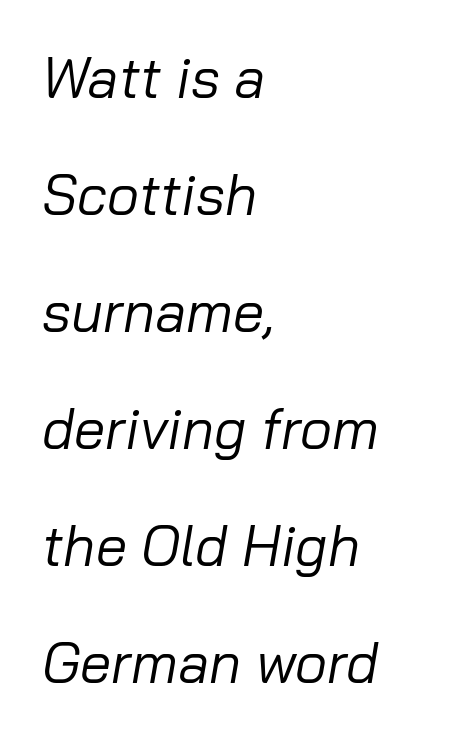
{"italic": "yes", "lean": "right", "slant_degrees": 10, "bold": "no", "weight": "regular", "width": "normal", "stroke_contrast": "low", "x_height": "medium", "monospaced": "no", "underline": "no", "align": "left", "line_spacing": "loose", "line_spacing_ratio": 2.09, "letter_spacing": "normal", "letter_spacing_em": 0.0, "glyph_px": 56}
